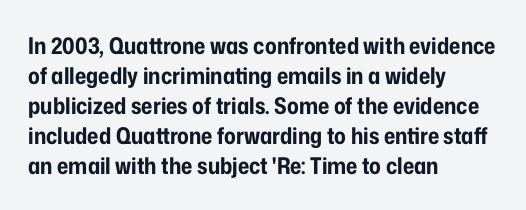
{"italic": "no", "bold": "yes", "underline": "no", "align": "left", "line_spacing": "normal", "line_spacing_ratio": 1.3, "letter_spacing": "normal", "letter_spacing_em": 0.0, "glyph_px": 23}
